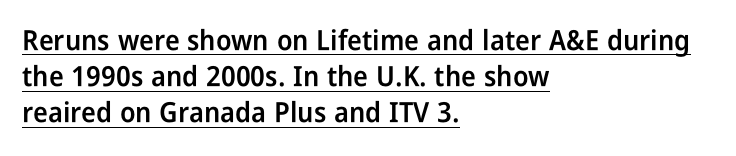
Q: Is the text bold? A: Semi-bold.
Q: Is the text italic (slanted)? A: No, it is upright.
Q: Is the typeface a serif or a sans-serif typeface? A: Sans-serif.
Q: Is the text underlined? A: Yes.
Q: How is the paragraph aligned? A: Left-aligned.
Q: Is the spacing between letters normal or unusually wide? A: Normal.
Q: Is the spacing between lines tight, normal or loose? A: Normal.
Q: Width (condensed, normal, or wide)? A: Condensed.
Q: Stroke contrast? A: Low.
Q: x-height? A: Medium.
Q: Monospaced? A: No.
